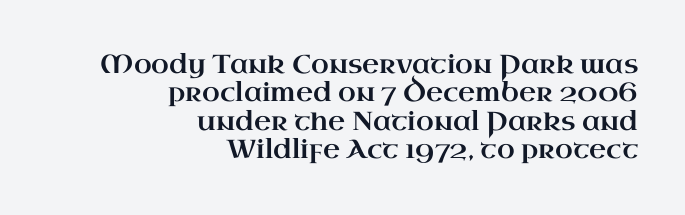
The image shows 26 px text type, upright; set right-aligned, tight line spacing (1.09x), normal letter spacing, not underlined.
